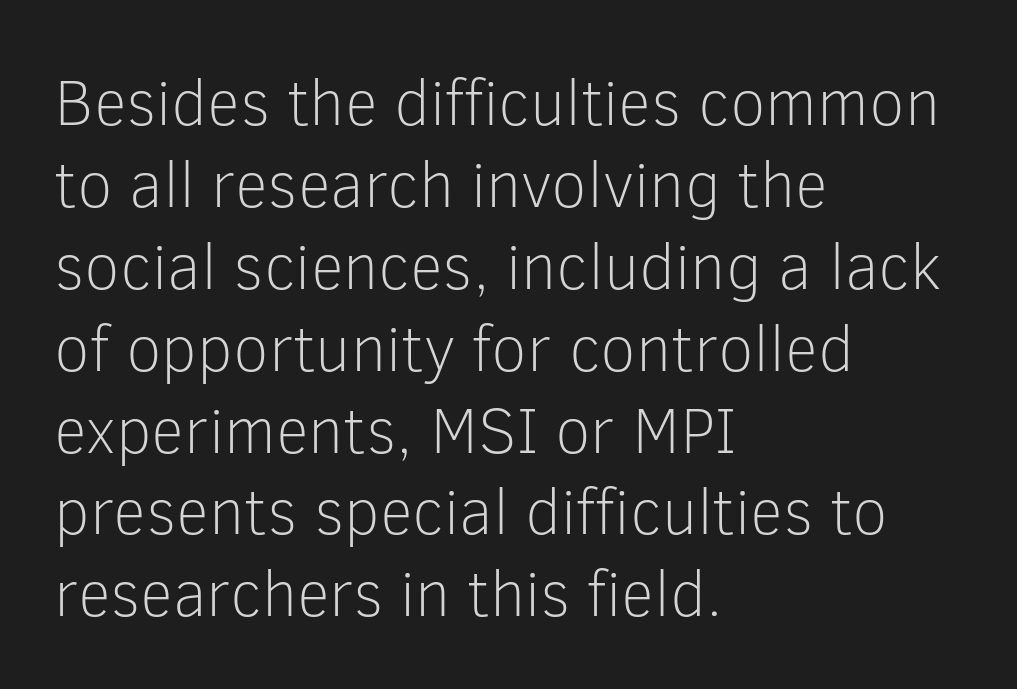
{"serif": "no", "italic": "no", "bold": "no", "weight": "light", "width": "normal", "stroke_contrast": "low", "x_height": "medium", "monospaced": "no", "underline": "no", "align": "left", "line_spacing": "normal", "line_spacing_ratio": 1.26, "letter_spacing": "normal", "letter_spacing_em": 0.0, "glyph_px": 65}
